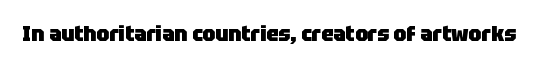
{"italic": "no", "bold": "yes", "underline": "no", "letter_spacing": "normal", "letter_spacing_em": 0.0, "glyph_px": 22}
